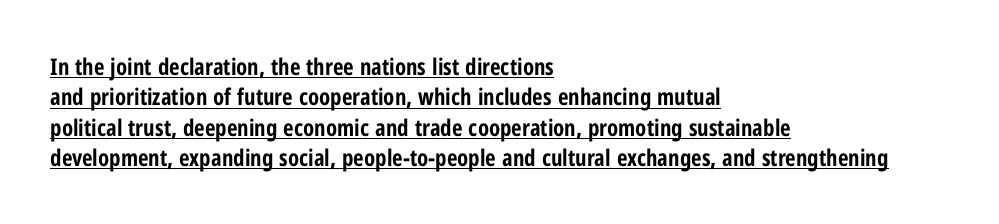
{"italic": "no", "bold": "yes", "underline": "yes", "align": "left", "line_spacing": "normal", "line_spacing_ratio": 1.32, "letter_spacing": "normal", "letter_spacing_em": 0.0, "glyph_px": 23}
